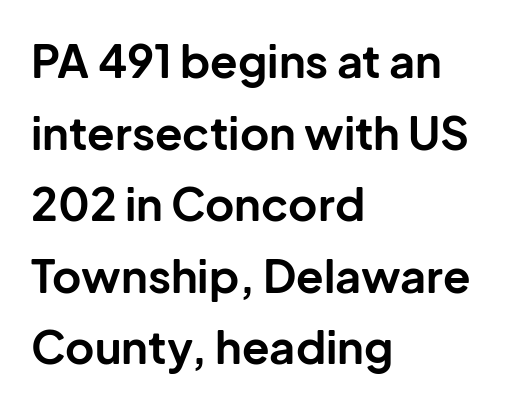
{"serif": "no", "italic": "no", "bold": "yes", "weight": "bold", "width": "normal", "stroke_contrast": "low", "x_height": "medium", "monospaced": "no", "underline": "no", "align": "left", "line_spacing": "normal", "line_spacing_ratio": 1.59, "letter_spacing": "normal", "letter_spacing_em": 0.0, "glyph_px": 45}
